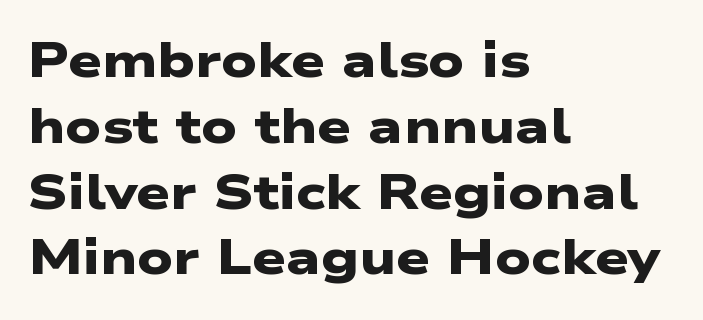
{"serif": "no", "bold": "yes", "weight": "heavy", "width": "wide", "stroke_contrast": "low", "x_height": "medium", "monospaced": "no", "underline": "no", "align": "left", "line_spacing": "normal", "line_spacing_ratio": 1.37, "letter_spacing": "normal", "letter_spacing_em": 0.0, "glyph_px": 48}
